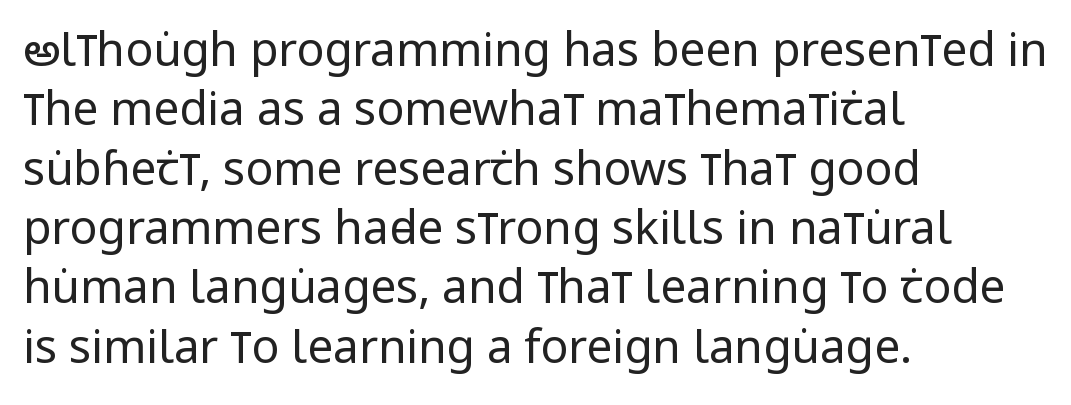
The image shows 46 px regular-weight, condensed sans-serif type, upright; set left-aligned, normal line spacing (1.29x), normal letter spacing, not underlined; low stroke contrast and a large x-height.
